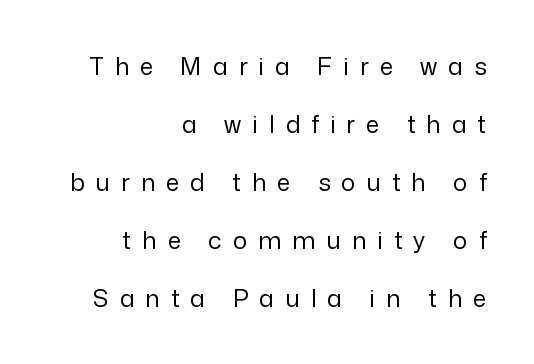
Q: Is the text bold? A: No.
Q: Is the text italic (slanted)? A: No, it is upright.
Q: Is the text underlined? A: No.
Q: How is the paragraph aligned? A: Right-aligned.
Q: Is the spacing between letters normal or unusually wide? A: Unusually wide.
Q: Is the spacing between lines tight, normal or loose? A: Loose.
